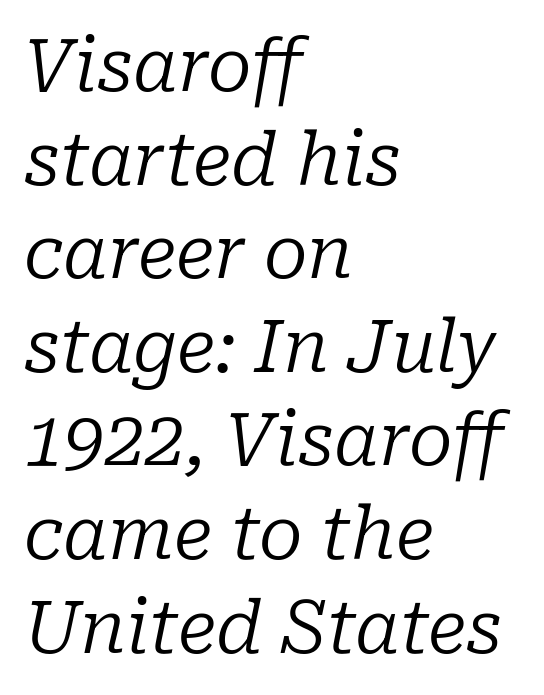
{"serif": "yes", "italic": "yes", "lean": "right", "slant_degrees": 10, "bold": "no", "weight": "regular", "width": "normal", "stroke_contrast": "low", "x_height": "medium", "monospaced": "no", "underline": "no", "align": "left", "line_spacing": "normal", "line_spacing_ratio": 1.3, "letter_spacing": "normal", "letter_spacing_em": 0.0, "glyph_px": 72}
